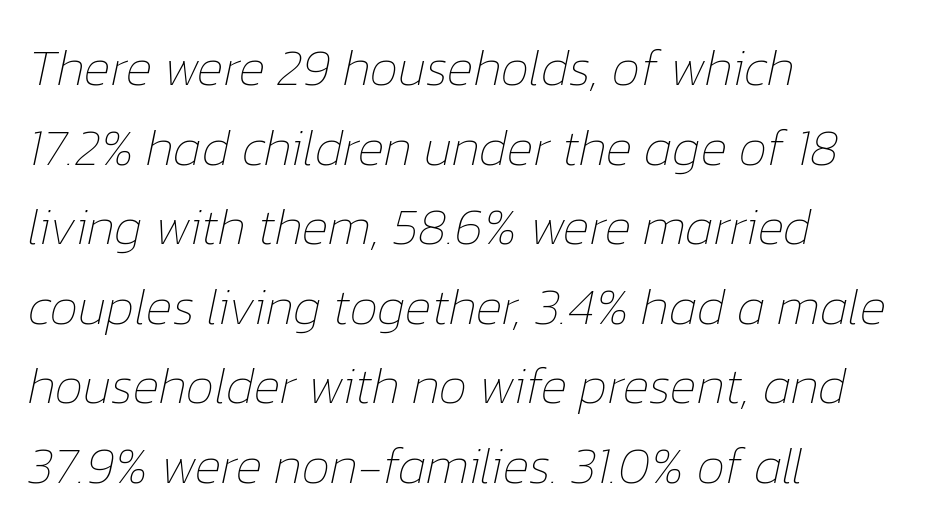
The letters are slanted; this is an italic face. Do the characters align in a grid? No, the font is proportional. The block of text has a typical density, with ordinary space between rows. Spacing between characters is what you'd get straight out of the box. A bare baseline throughout the passage. Leftover space on each line is placed entirely after the last word.
